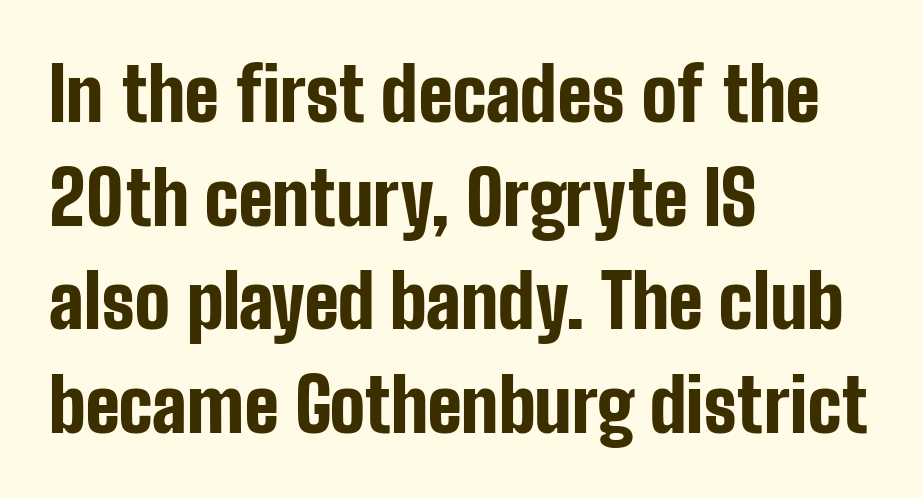
{"serif": "no", "italic": "no", "bold": "yes", "weight": "bold", "width": "condensed", "stroke_contrast": "low", "x_height": "medium", "monospaced": "no", "underline": "no", "align": "left", "line_spacing": "normal", "line_spacing_ratio": 1.4, "letter_spacing": "normal", "letter_spacing_em": 0.0, "glyph_px": 74}
